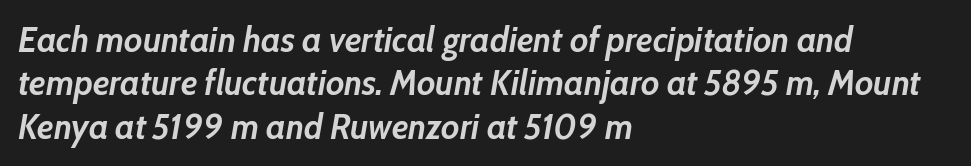
Q: Is the text bold? A: Yes.
Q: Is the text italic (slanted)? A: Yes, it leans right by about 10 degrees.
Q: Is the text underlined? A: No.
Q: How is the paragraph aligned? A: Left-aligned.
Q: Is the spacing between letters normal or unusually wide? A: Normal.
Q: Width (condensed, normal, or wide)? A: Normal.
Q: Stroke contrast? A: Low.
Q: x-height? A: Medium.
Q: Monospaced? A: No.
